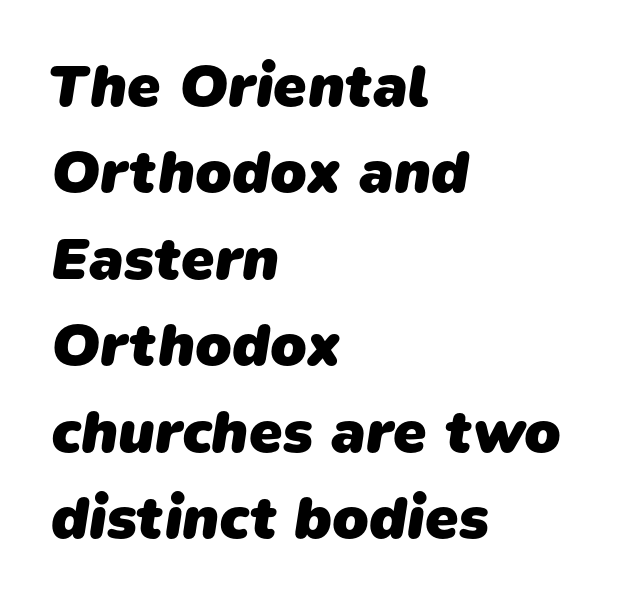
The image shows 60 px heavy sans-serif type; set left-aligned, normal line spacing (1.44x), normal letter spacing, not underlined; low stroke contrast and a medium x-height.
